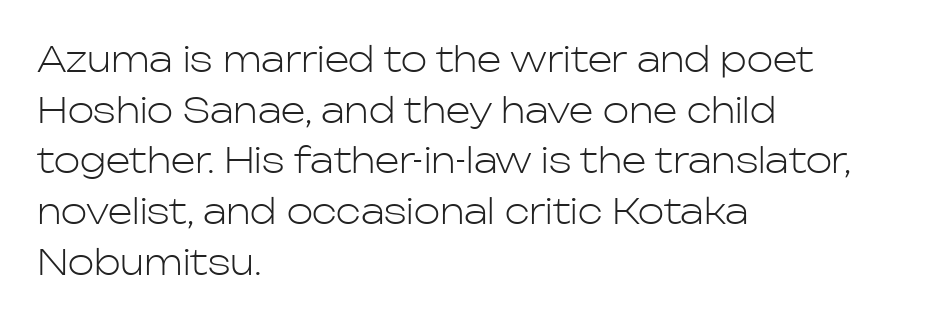
{"serif": "no", "italic": "no", "bold": "no", "weight": "light", "width": "normal", "stroke_contrast": "low", "x_height": "medium", "monospaced": "no", "underline": "no", "align": "left", "line_spacing": "normal", "line_spacing_ratio": 1.45, "letter_spacing": "normal", "letter_spacing_em": 0.0, "glyph_px": 35}
